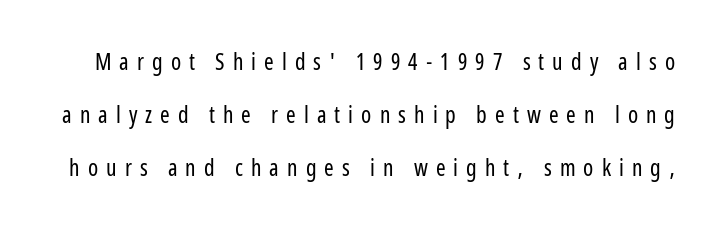
{"italic": "no", "bold": "no", "underline": "no", "line_spacing": "loose", "line_spacing_ratio": 2.3, "letter_spacing": "wide", "letter_spacing_em": 0.35, "glyph_px": 23}
